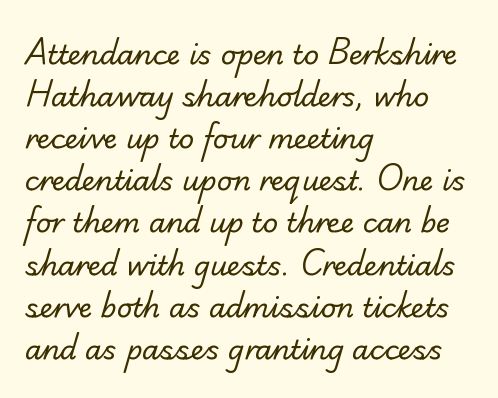
The compositor pushed each line to the left boundary. Summary of vertical rhythm: regular, with standard interline spacing. Honestly, there is no underline to notice here at all. Heft: none added — not bold.
